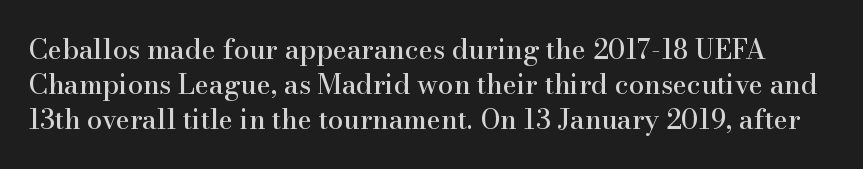
Q: Is the text italic (slanted)? A: No, it is upright.
Q: Is the text underlined? A: No.
Q: Is the spacing between letters normal or unusually wide? A: Normal.
Q: Is the spacing between lines tight, normal or loose? A: Normal.
